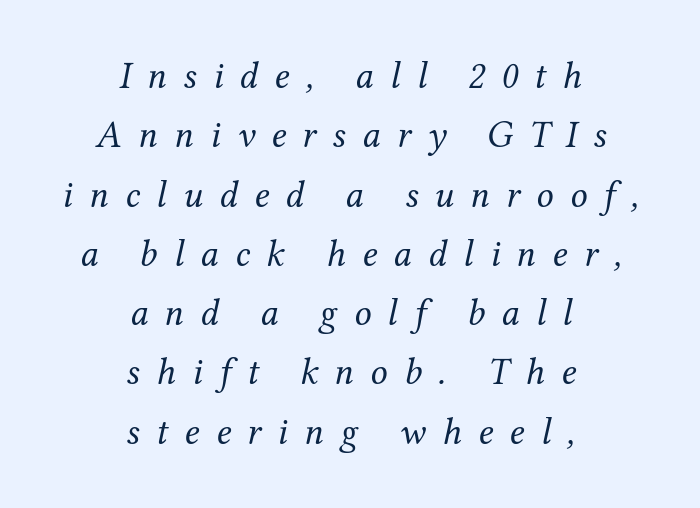
The image shows 38 px regular-weight serif type, italic (leaning right); set centered, normal line spacing (1.56x), unusually wide letter spacing (+0.43 em), not underlined; medium stroke contrast and a medium x-height.
